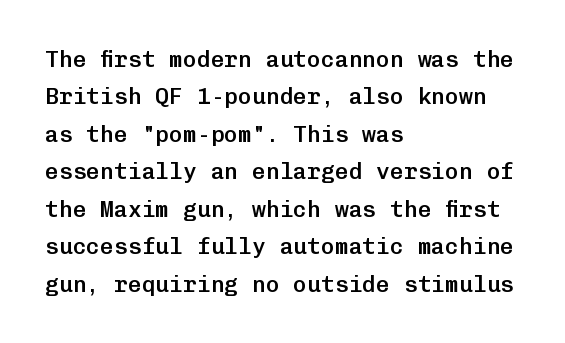
Q: Is the text bold? A: Semi-bold.
Q: Is the text italic (slanted)? A: No, it is upright.
Q: Is the text underlined? A: No.
Q: How is the paragraph aligned? A: Left-aligned.
Q: Is the spacing between letters normal or unusually wide? A: Normal.
Q: Is the spacing between lines tight, normal or loose? A: Normal.
